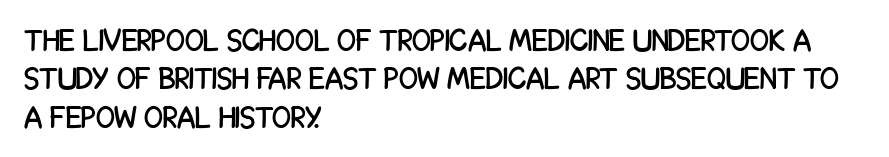
The image shows 31 px condensed sans-serif type, upright; set left-aligned, line spacing 1.24x, normal letter spacing, not underlined; low stroke contrast and a large x-height.
